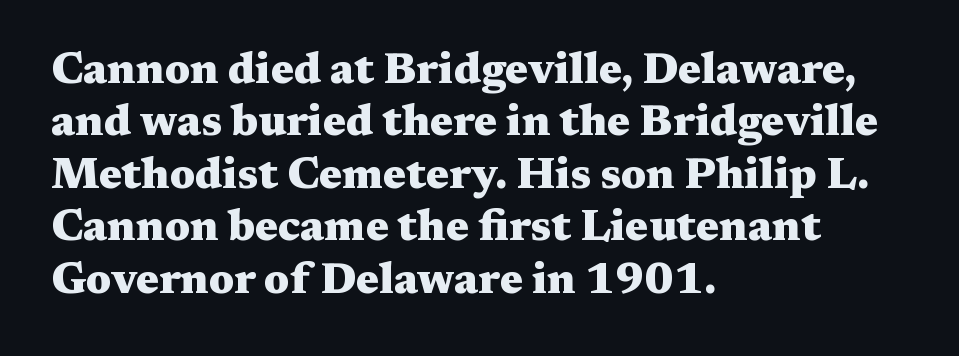
The image shows 43 px heavy, wide serif type, upright; set left-aligned, line spacing 1.22x, normal letter spacing, not underlined; medium stroke contrast and a medium x-height.
